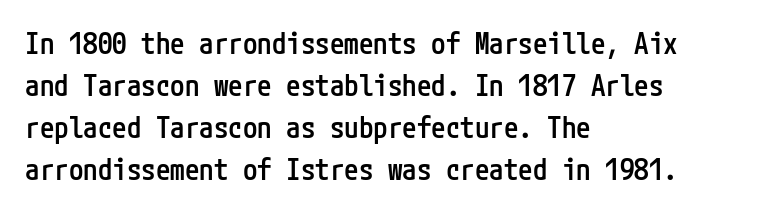
The image shows 29 px semibold, condensed sans-serif type, upright; set left-aligned, normal line spacing (1.45x), normal letter spacing, not underlined; low stroke contrast and a medium x-height.
